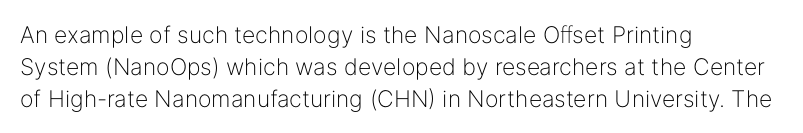
Caption: standard tracking, unaltered. Does the leading feel generous? No, just average. The lines are quadded left. Check the space under the baseline: it is left empty.
